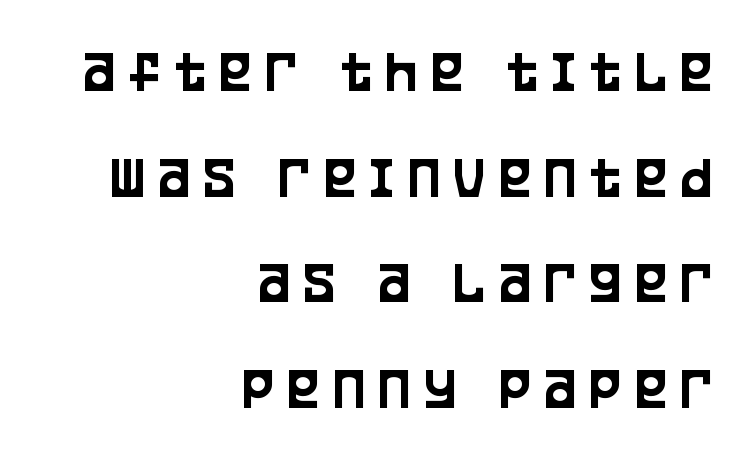
The image shows 60 px condensed sans-serif type, upright; set right-aligned, line spacing 1.76x, unusually wide letter spacing (+0.23 em), not underlined; low stroke contrast and a large x-height.
